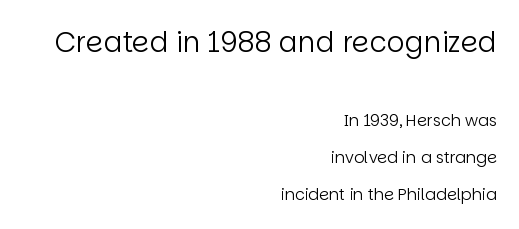
The image shows 28 px regular-weight sans-serif type, upright; set right-aligned, loose line spacing (2.31x), normal letter spacing, not underlined; the first (top) block is 1.75x larger; low stroke contrast and a large x-height.
